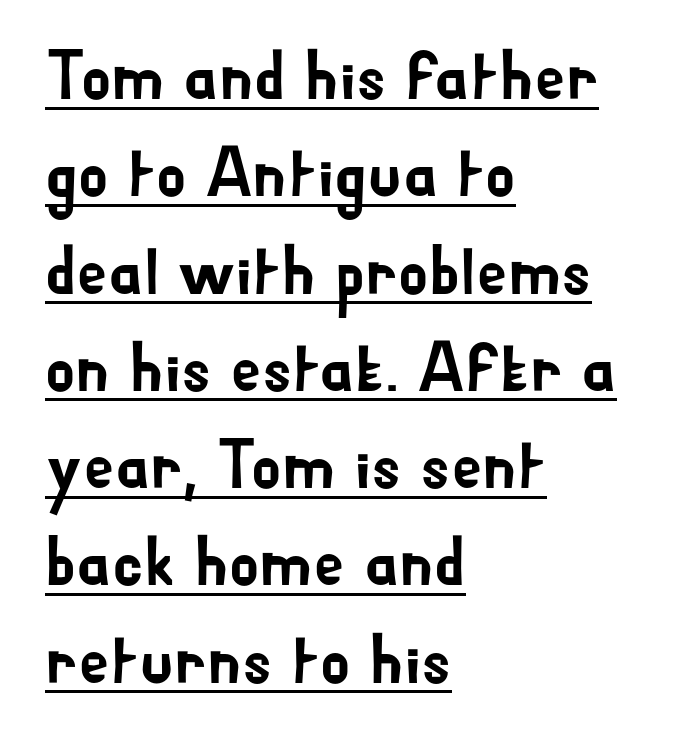
The image shows 69 px sans-serif type, upright; set left-aligned, normal line spacing (1.41x), normal letter spacing, underlined; low stroke contrast and a small x-height.
